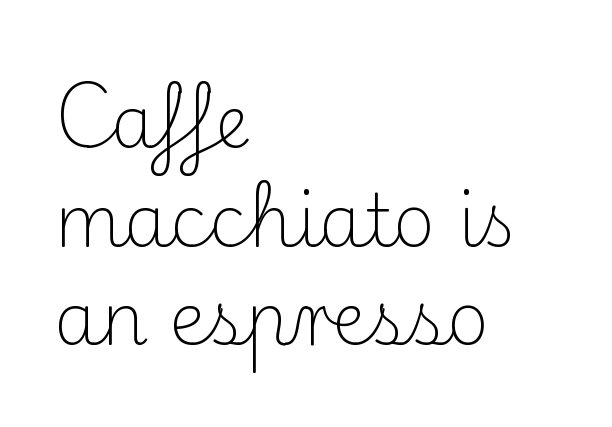
The image shows 72 px light serif type, upright; set left-aligned, normal line spacing (1.37x), normal letter spacing, not underlined; medium stroke contrast and a small x-height.
